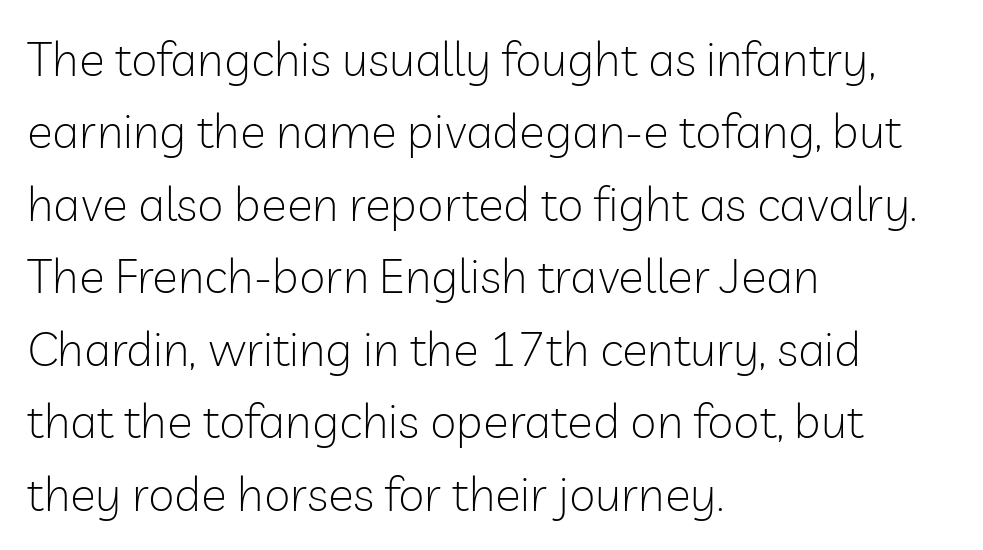
The image shows 48 px light sans-serif type, upright; set left-aligned, normal line spacing (1.51x), normal letter spacing, not underlined; low stroke contrast and a medium x-height.
